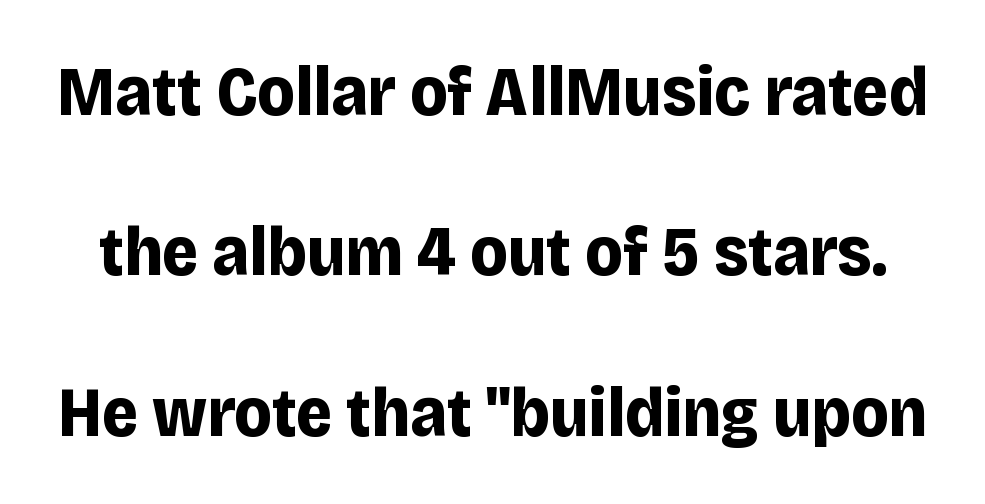
Q: Is the text bold? A: Yes.
Q: Is the text italic (slanted)? A: No, it is upright.
Q: Is the typeface a serif or a sans-serif typeface? A: Sans-serif.
Q: Is the text underlined? A: No.
Q: Is the spacing between letters normal or unusually wide? A: Normal.
Q: Is the spacing between lines tight, normal or loose? A: Loose.
Q: Width (condensed, normal, or wide)? A: Normal.
Q: Stroke contrast? A: Low.
Q: x-height? A: Large.
Q: Monospaced? A: No.
